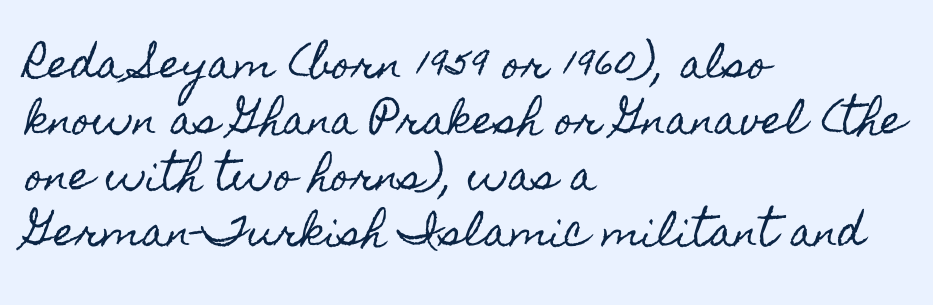
{"width": "condensed", "x_height": "small", "monospaced": "no", "underline": "no", "align": "left", "line_spacing": "normal", "line_spacing_ratio": 1.44, "letter_spacing": "normal", "letter_spacing_em": 0.0, "glyph_px": 39}
